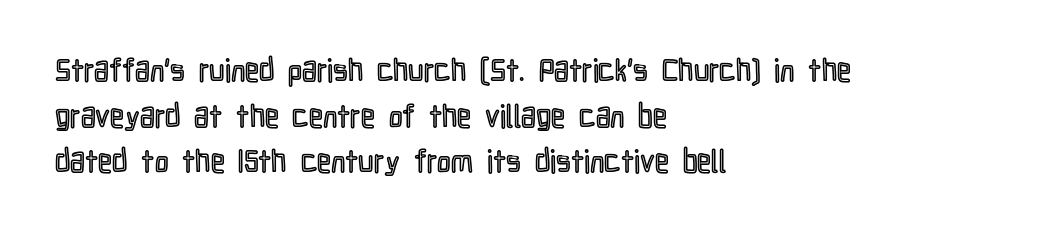
Q: Is the text italic (slanted)? A: No, it is upright.
Q: Is the text underlined? A: No.
Q: How is the paragraph aligned? A: Left-aligned.
Q: Is the spacing between letters normal or unusually wide? A: Normal.
Q: Is the spacing between lines tight, normal or loose? A: Normal.
Q: Width (condensed, normal, or wide)? A: Condensed.
Q: x-height? A: Medium.
Q: Monospaced? A: No.
